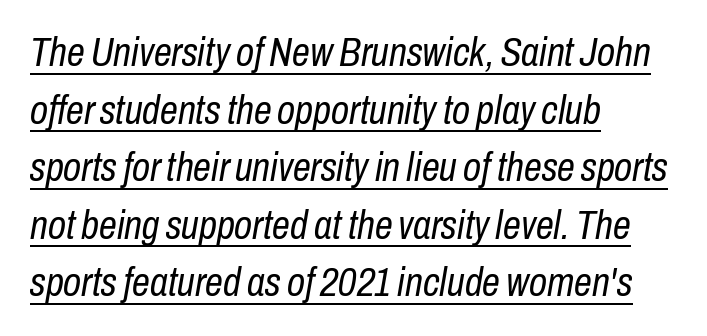
The weight would be labelled regular, book, light, or lighter still. The passage shown is typed in a proportional face where columns would drift. Honestly, the underline is the first thing you notice here. The passage is arranged the way most books set body copy — flush left. The specimen reads as italic at a glance.
